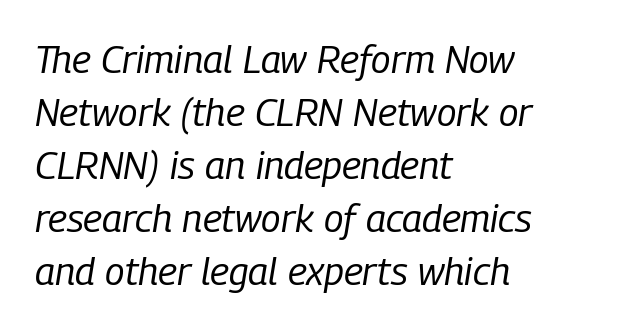
{"italic": "yes", "lean": "right", "slant_degrees": 9, "bold": "no", "weight": "regular", "width": "condensed", "stroke_contrast": "low", "x_height": "medium", "monospaced": "no", "underline": "no", "align": "left", "line_spacing": "normal", "line_spacing_ratio": 1.36, "letter_spacing": "normal", "letter_spacing_em": 0.0, "glyph_px": 39}
